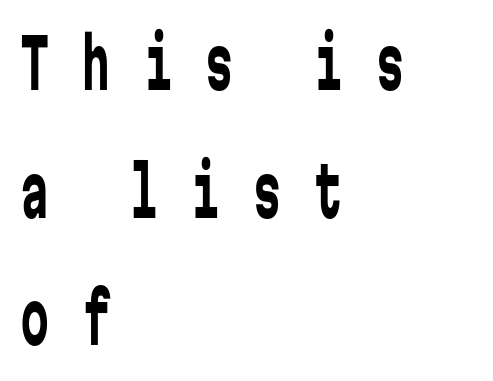
The image shows 69 px regular-weight, condensed sans-serif type, upright, monospaced; set left-aligned, line spacing 1.85x, unusually wide letter spacing (+0.49 em), not underlined; low stroke contrast and a medium x-height.
